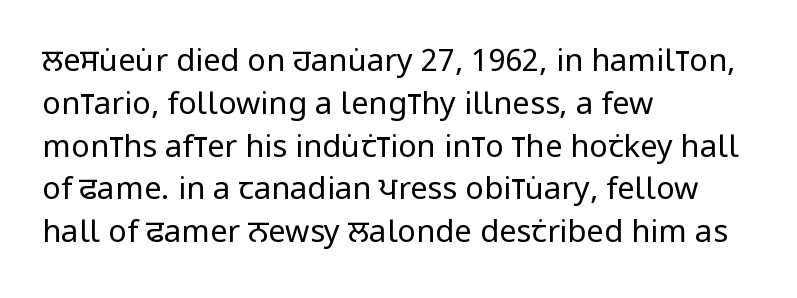
Font category for this specimen: sans-serif. Is this a fixed-width face? No — the glyphs have proportional, varying widths. The face used here is rendered with its standard letterfit. Left-aligned paragraph, ragged on the right. On a weight scale, this lands at 450 or below. Honestly, there is no underline to notice here at all.
